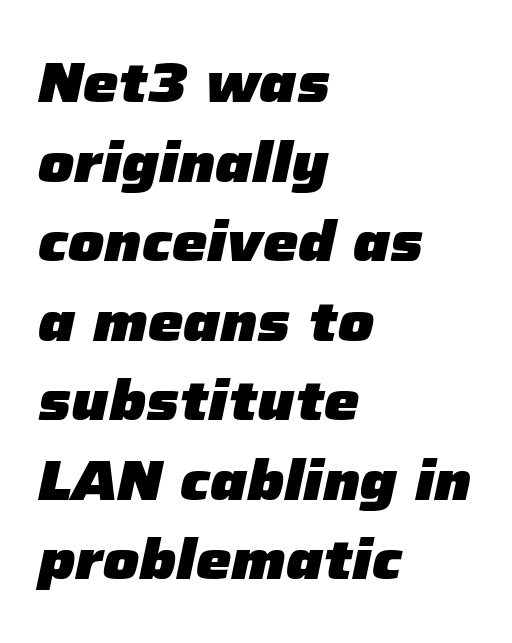
{"italic": "yes", "lean": "right", "slant_degrees": 12, "bold": "yes", "weight": "heavy", "width": "normal", "stroke_contrast": "low", "x_height": "medium", "monospaced": "no", "underline": "no", "align": "left", "line_spacing": "normal", "line_spacing_ratio": 1.42, "letter_spacing": "normal", "letter_spacing_em": 0.0, "glyph_px": 56}
